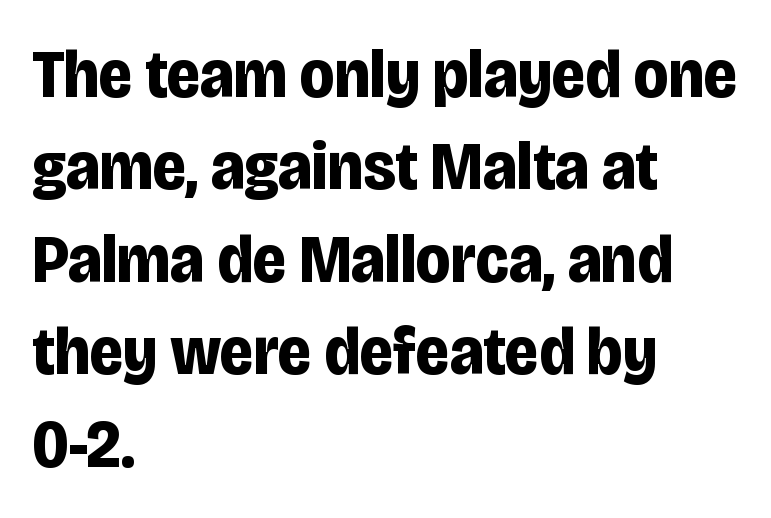
Q: Is the text bold? A: Yes.
Q: Is the text italic (slanted)? A: No, it is upright.
Q: Is the typeface a serif or a sans-serif typeface? A: Sans-serif.
Q: Is the text underlined? A: No.
Q: How is the paragraph aligned? A: Left-aligned.
Q: Is the spacing between letters normal or unusually wide? A: Normal.
Q: Is the spacing between lines tight, normal or loose? A: Normal.
Q: Width (condensed, normal, or wide)? A: Condensed.
Q: Stroke contrast? A: Low.
Q: x-height? A: Large.
Q: Monospaced? A: No.
